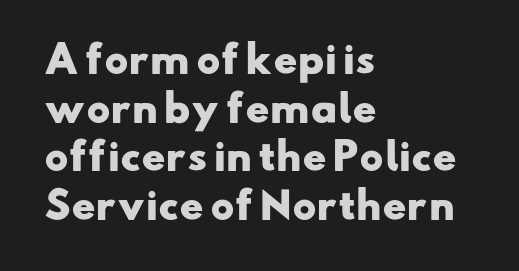
{"serif": "no", "bold": "yes", "weight": "heavy", "width": "wide", "stroke_contrast": "low", "x_height": "small", "monospaced": "no", "underline": "no", "align": "left", "line_spacing": "normal", "line_spacing_ratio": 1.35, "letter_spacing": "normal", "letter_spacing_em": 0.0, "glyph_px": 36}
